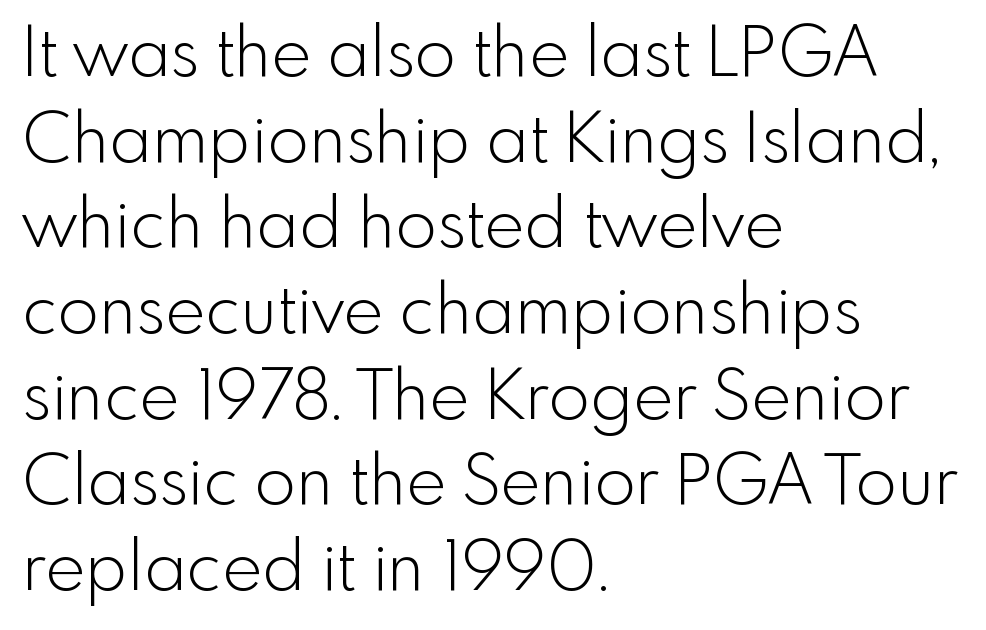
The image shows 68 px light sans-serif type, upright; set left-aligned, normal line spacing (1.26x), normal letter spacing, not underlined; a small x-height.
